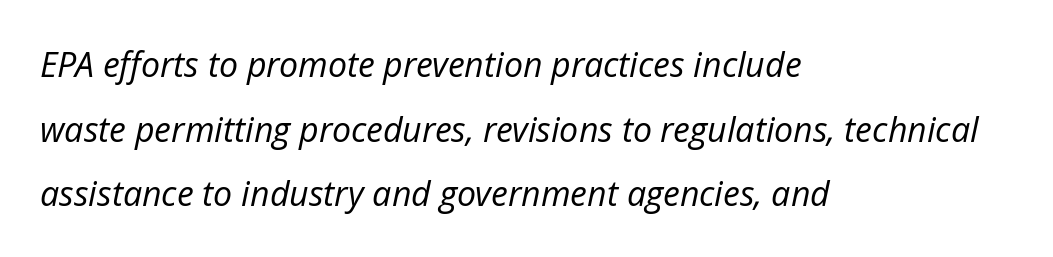
Q: Is the text bold? A: No.
Q: Is the text italic (slanted)? A: Yes, it leans right by about 12 degrees.
Q: Is the text underlined? A: No.
Q: How is the paragraph aligned? A: Left-aligned.
Q: Is the spacing between letters normal or unusually wide? A: Normal.
Q: Is the spacing between lines tight, normal or loose? A: Loose.
Q: Width (condensed, normal, or wide)? A: Normal.
Q: Stroke contrast? A: Low.
Q: x-height? A: Medium.
Q: Monospaced? A: No.
